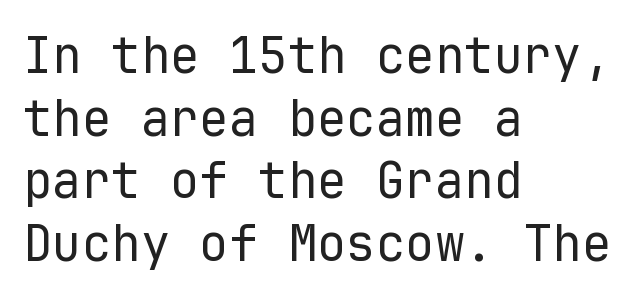
Fixed-width glyphs throughout — classic coding-font behaviour. This is the regular roman posture of the typeface. Letters rest on an invisible, unmarked baseline. Stroke mass is kept to a normal reading level or below.
